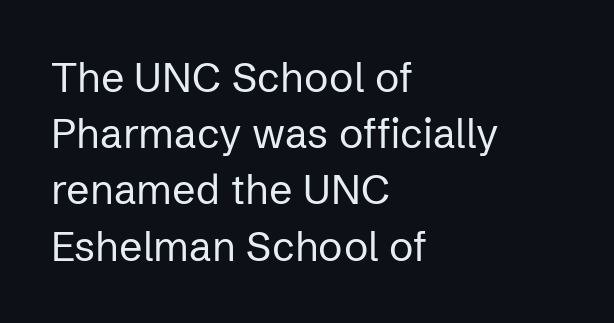
{"serif": "no", "italic": "no", "bold": "no", "weight": "regular", "width": "normal", "stroke_contrast": "low", "x_height": "medium", "monospaced": "no", "underline": "no", "align": "left", "line_spacing": "normal", "line_spacing_ratio": 1.37, "letter_spacing": "normal", "letter_spacing_em": 0.0, "glyph_px": 41}
